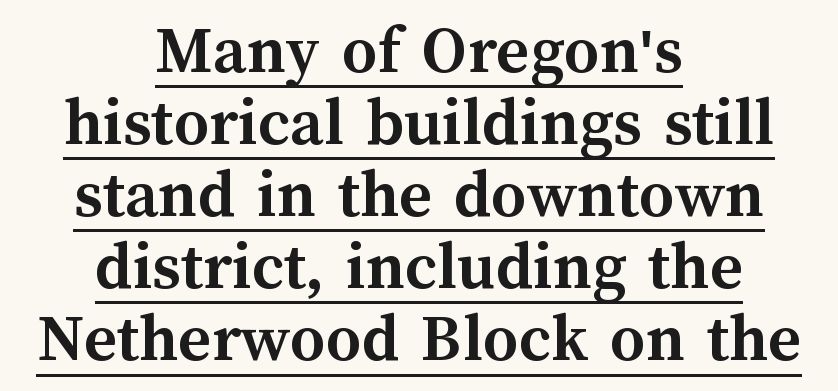
The image shows 70 px semibold type, upright; set centered, tight line spacing (1.03x), normal letter spacing, underlined; medium stroke contrast and a medium x-height.
